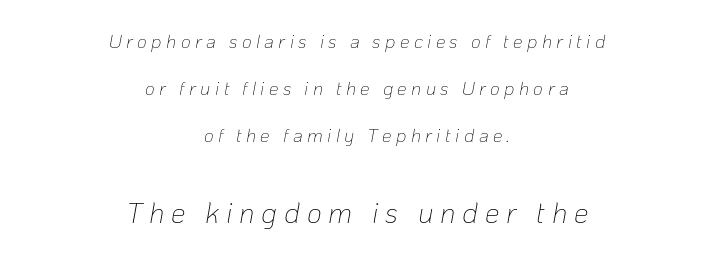
The image shows 29 px thin type, italic (leaning right); set centered, loose line spacing (2.47x), unusually wide letter spacing (+0.23 em), not underlined; the second (bottom) block is 1.53x larger; low stroke contrast and a medium x-height.
